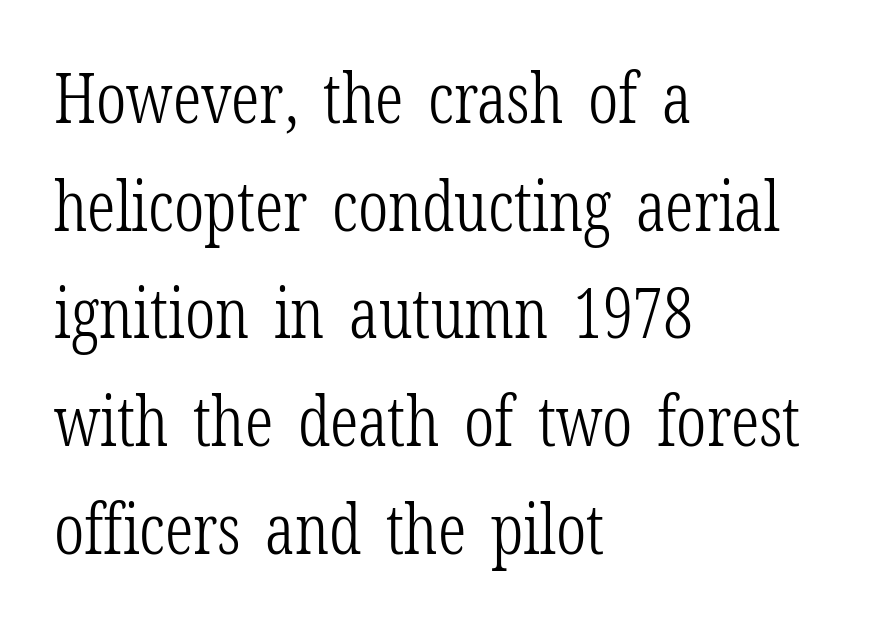
The image shows 69 px light, condensed serif type, upright; set left-aligned, normal line spacing (1.56x), normal letter spacing, not underlined; low stroke contrast and a medium x-height.
